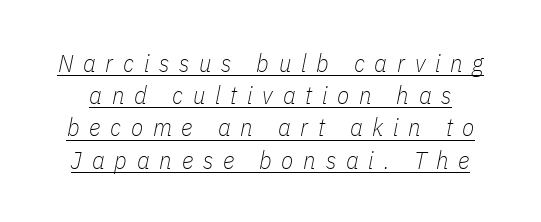
{"italic": "yes", "lean": "right", "slant_degrees": 11, "bold": "no", "underline": "yes", "line_spacing": "normal", "line_spacing_ratio": 1.29, "letter_spacing": "wide", "letter_spacing_em": 0.39, "glyph_px": 25}
